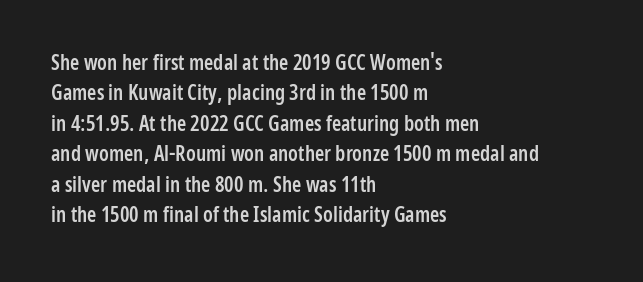
Q: Is the text bold? A: Semi-bold.
Q: Is the text italic (slanted)? A: No, it is upright.
Q: Is the text underlined? A: No.
Q: How is the paragraph aligned? A: Left-aligned.
Q: Is the spacing between letters normal or unusually wide? A: Normal.
Q: Is the spacing between lines tight, normal or loose? A: Normal.
